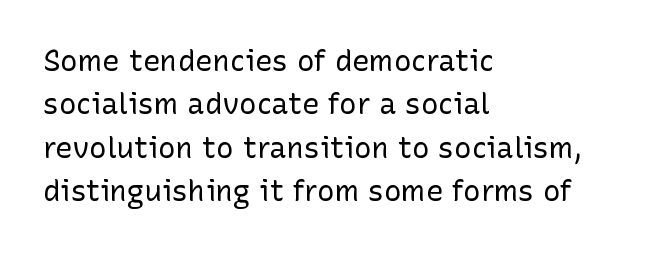
The image shows 29 px regular-weight sans-serif type, upright; set left-aligned, normal line spacing (1.5x), normal letter spacing, not underlined; low stroke contrast and a medium x-height.
